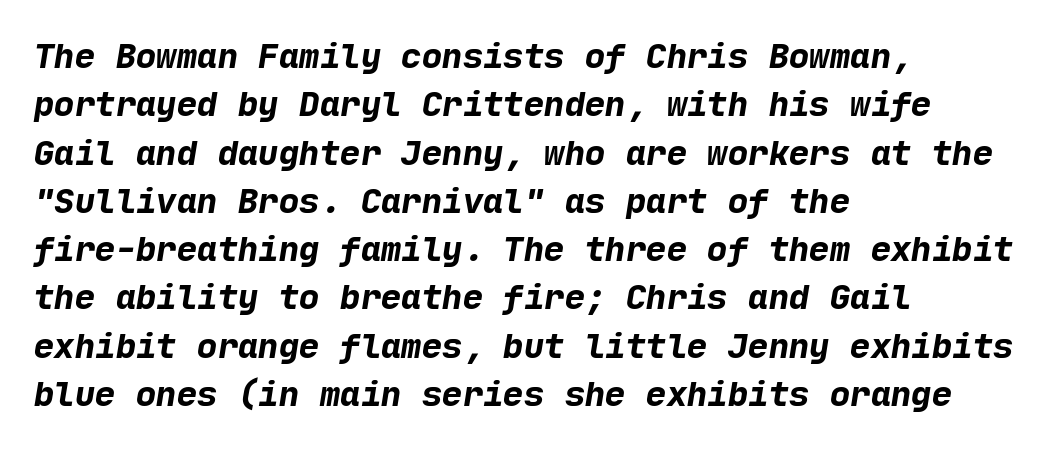
The image shows 34 px bold sans-serif type; set left-aligned, normal line spacing (1.42x), normal letter spacing, not underlined; low stroke contrast and a medium x-height.
